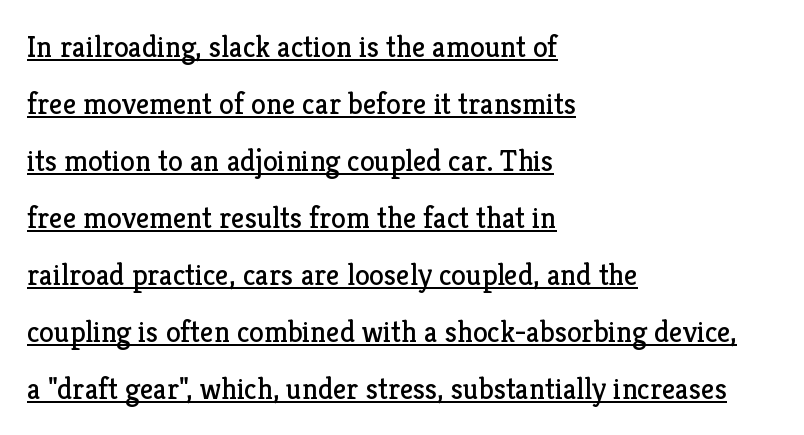
The image shows 30 px regular-weight serif type, upright; set left-aligned, loose line spacing (1.9x), normal letter spacing, underlined; low stroke contrast and a medium x-height.
